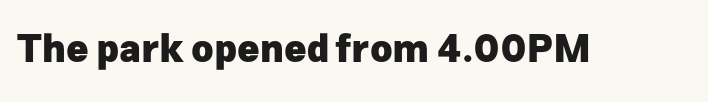
The image shows 38 px heavy sans-serif type, upright; set normal letter spacing, not underlined; low stroke contrast and a medium x-height.
